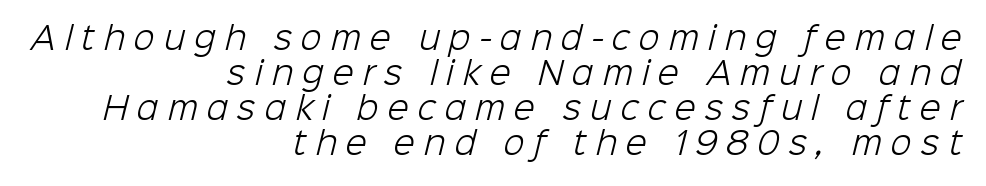
This is sans-serif lettering, the kind often seen on screens and signage. On a weight scale, this lands at 450 or below. Reading down the column, the eye jumps only a short way to each next line. The foot of each line stays bare and open.
